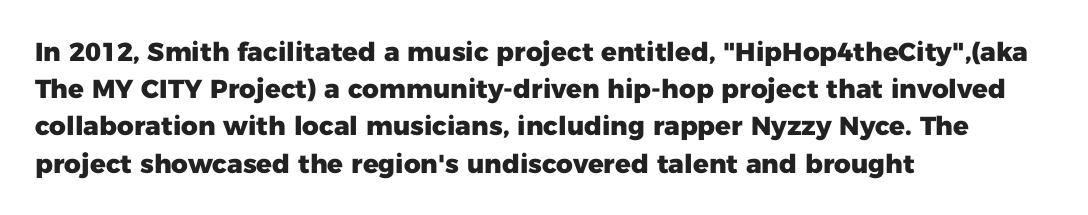
{"italic": "no", "bold": "yes", "underline": "no", "align": "left", "line_spacing": "normal", "line_spacing_ratio": 1.43, "letter_spacing": "normal", "letter_spacing_em": 0.0, "glyph_px": 26}
